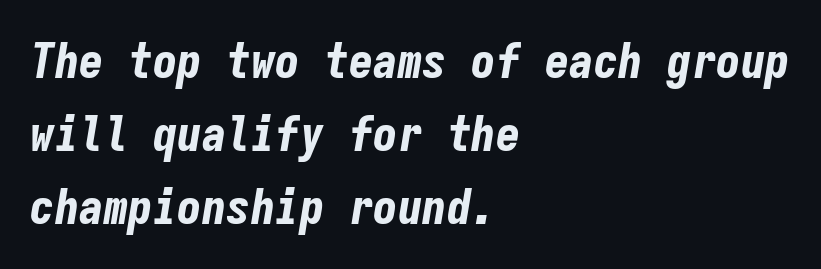
{"italic": "yes", "lean": "right", "slant_degrees": 9, "bold": "yes", "weight": "bold", "width": "condensed", "stroke_contrast": "low", "x_height": "medium", "monospaced": "yes", "underline": "no", "align": "left", "line_spacing": "normal", "line_spacing_ratio": 1.49, "letter_spacing": "normal", "letter_spacing_em": 0.0, "glyph_px": 49}
